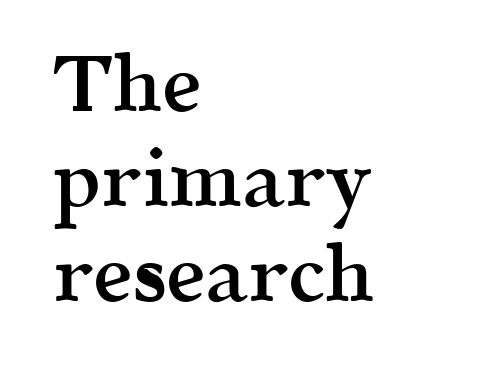
Old-style or modern, the face here clearly has serifs. Notice the strokes are somewhat thickened but not fully heavy: this is a semibold. Beneath every word, the page is bare. Honestly, the letter spacing is just normal — you wouldn't notice it. These lines are rendered in a variable-pitch font. A classic flush-left, rag-right setting is used for this passage.
